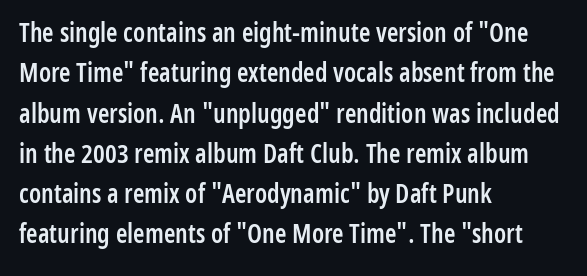
{"italic": "no", "bold": "semi", "underline": "no", "align": "left", "line_spacing": "normal", "line_spacing_ratio": 1.55, "letter_spacing": "normal", "letter_spacing_em": 0.0, "glyph_px": 26}
